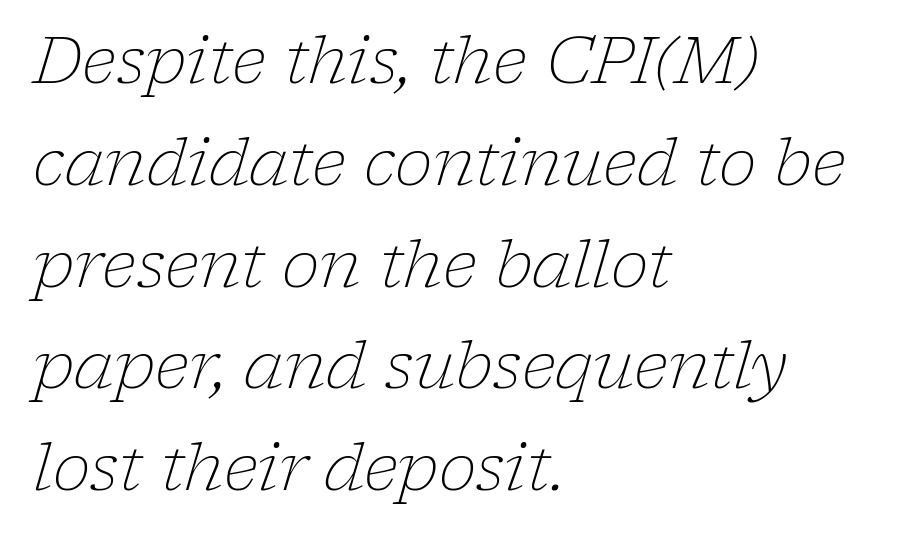
These lines stack with their left ends in a neat column. Observe the lean: these are italic letterforms. Descenders are the only things crossing below the line. Normally led — the rows are evenly, conventionally spaced. Is this a sans? No — the strokes have serifs. The passage shown is typed in a proportional face where columns would drift.
